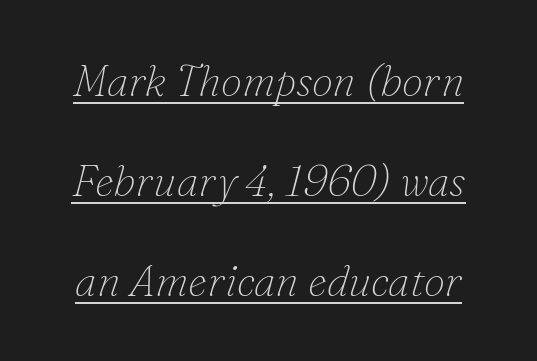
Q: Is the text bold? A: No.
Q: Is the text italic (slanted)? A: Yes, it leans right by about 16 degrees.
Q: Is the typeface a serif or a sans-serif typeface? A: Serif.
Q: Is the text underlined? A: Yes.
Q: Is the spacing between letters normal or unusually wide? A: Normal.
Q: Is the spacing between lines tight, normal or loose? A: Loose.
Q: Width (condensed, normal, or wide)? A: Normal.
Q: Stroke contrast? A: Low.
Q: x-height? A: Small.
Q: Monospaced? A: No.
